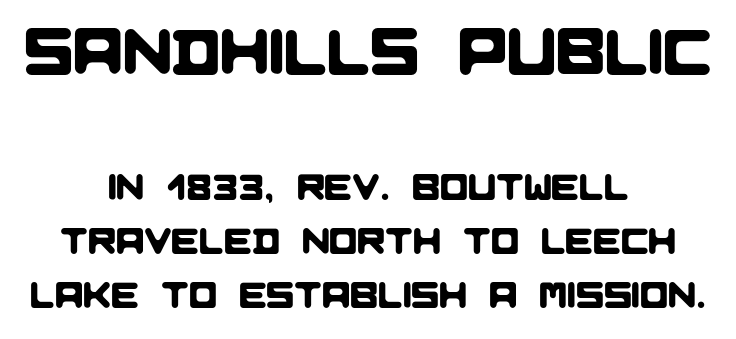
The image shows 65 px sans-serif type; set centered, normal line spacing (1.47x), normal letter spacing, not underlined; the first (top) block is 1.76x larger; low stroke contrast and a large x-height.
